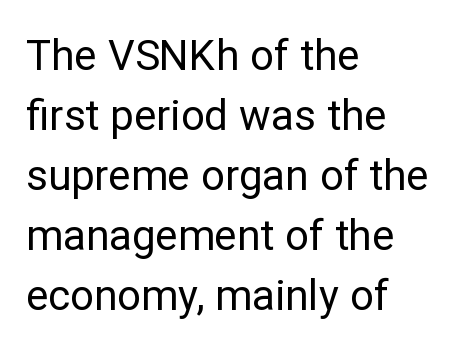
Think of a printed novel: that variable character pitch is what you see here. No word sits above an underline. A typesetter would label this face a sans. Nobody touched the tracking dial on this one.
